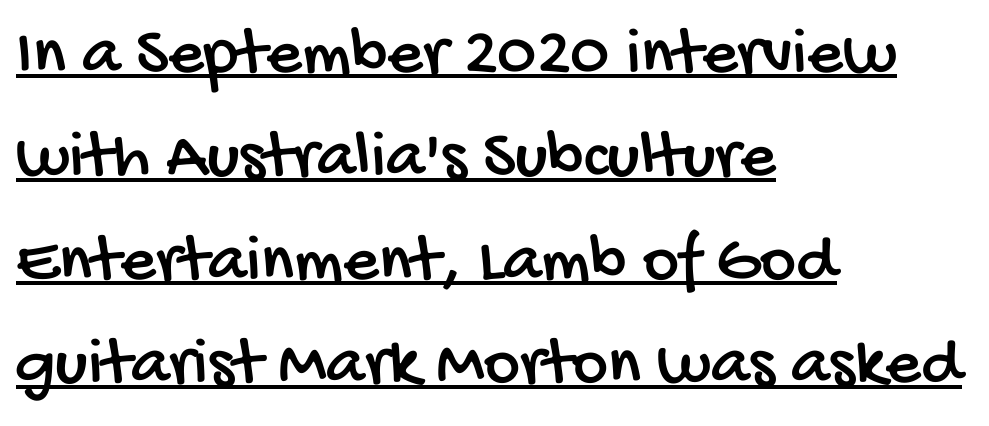
The image shows 69 px condensed sans-serif type; set left-aligned, normal line spacing (1.5x), normal letter spacing, underlined; low stroke contrast and a large x-height.
